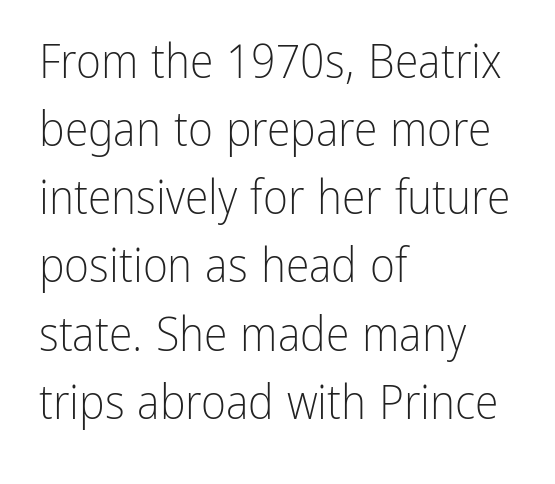
Q: Is the text bold? A: No.
Q: Is the text italic (slanted)? A: No, it is upright.
Q: Is the typeface a serif or a sans-serif typeface? A: Sans-serif.
Q: Is the text underlined? A: No.
Q: How is the paragraph aligned? A: Left-aligned.
Q: Is the spacing between letters normal or unusually wide? A: Normal.
Q: Is the spacing between lines tight, normal or loose? A: Normal.
Q: Width (condensed, normal, or wide)? A: Condensed.
Q: Stroke contrast? A: Low.
Q: x-height? A: Medium.
Q: Monospaced? A: No.
